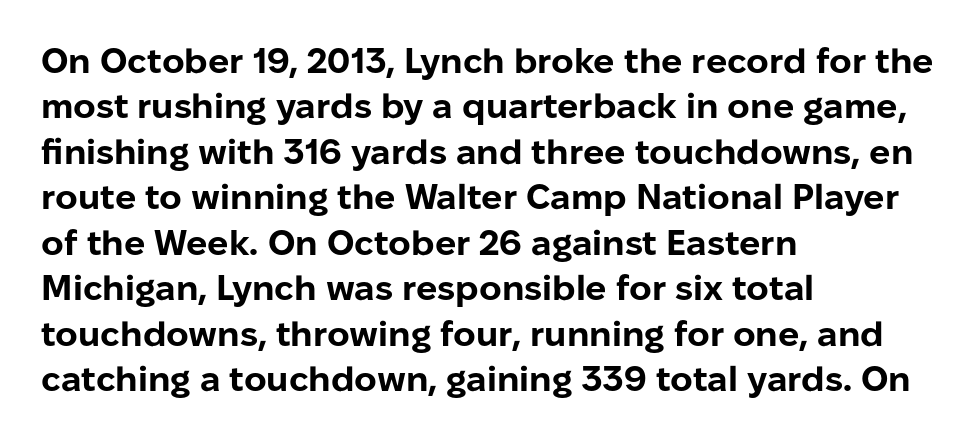
{"serif": "no", "italic": "no", "bold": "yes", "weight": "bold", "width": "normal", "stroke_contrast": "low", "x_height": "medium", "monospaced": "no", "underline": "no", "align": "left", "line_spacing": "normal", "line_spacing_ratio": 1.3, "letter_spacing": "normal", "letter_spacing_em": 0.0, "glyph_px": 35}
